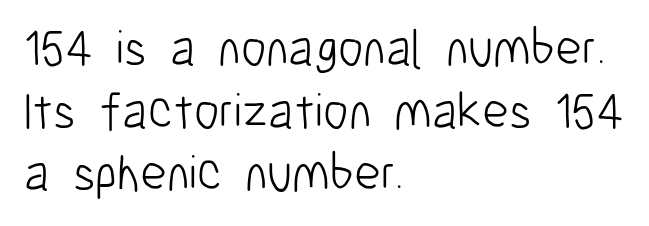
Q: Is the text bold? A: No.
Q: Is the text italic (slanted)? A: No, it is upright.
Q: Is the typeface a serif or a sans-serif typeface? A: Sans-serif.
Q: Is the text underlined? A: No.
Q: How is the paragraph aligned? A: Left-aligned.
Q: Is the spacing between letters normal or unusually wide? A: Normal.
Q: Width (condensed, normal, or wide)? A: Condensed.
Q: Stroke contrast? A: Low.
Q: x-height? A: Medium.
Q: Monospaced? A: No.
